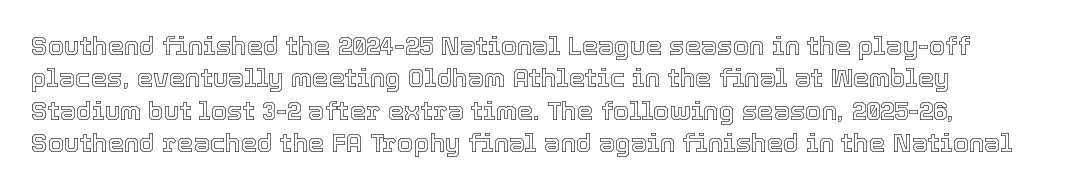
The image shows 26 px text type, upright; set normal line spacing (1.25x), normal letter spacing, not underlined.
